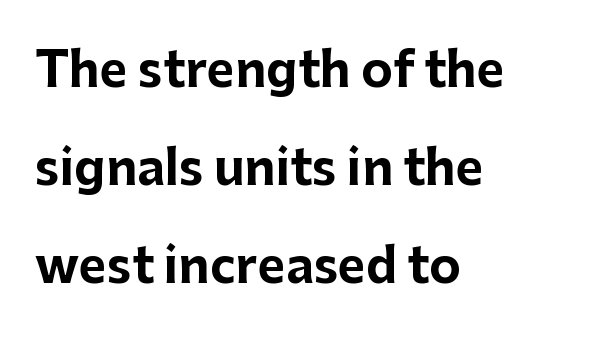
These words are printed bold, with thick strokes throughout. The block of text is sparse from top to bottom, with ample space between rows. Type style note: lacks serifs. Visually the block forms a straight wall on the left and a jagged coastline on the right.
